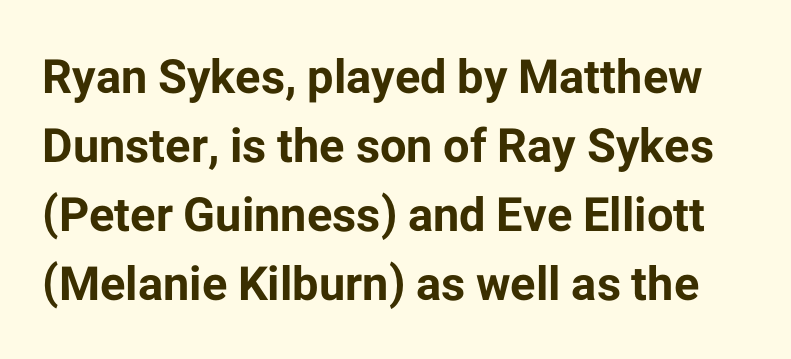
Q: Is the text bold? A: Yes.
Q: Is the text italic (slanted)? A: No, it is upright.
Q: Is the typeface a serif or a sans-serif typeface? A: Sans-serif.
Q: Is the text underlined? A: No.
Q: Is the spacing between letters normal or unusually wide? A: Normal.
Q: Is the spacing between lines tight, normal or loose? A: Normal.
Q: Width (condensed, normal, or wide)? A: Normal.
Q: Stroke contrast? A: Low.
Q: x-height? A: Medium.
Q: Monospaced? A: No.
